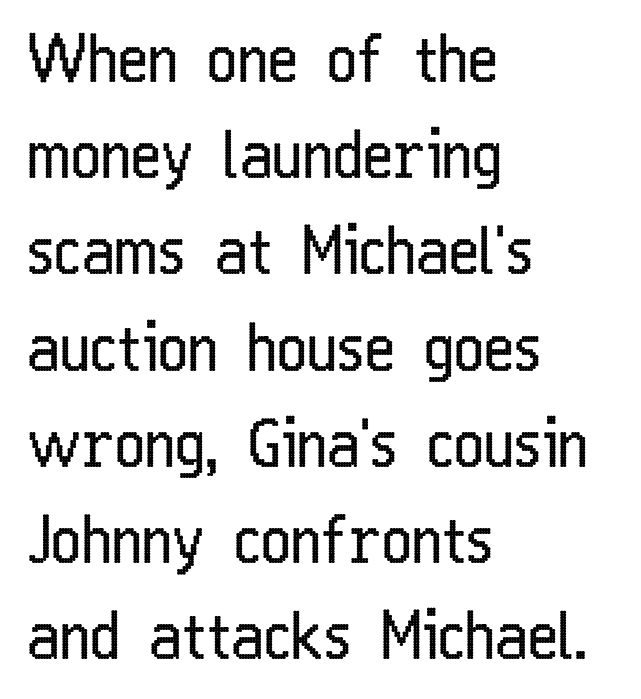
The image shows 65 px regular-weight, condensed sans-serif type, upright; set left-aligned, normal line spacing (1.48x), normal letter spacing, not underlined; low stroke contrast and a medium x-height.
